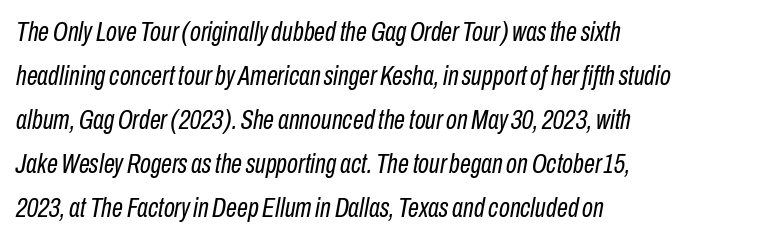
{"italic": "yes", "lean": "right", "slant_degrees": 10, "bold": "no", "weight": "regular", "width": "condensed", "stroke_contrast": "low", "x_height": "medium", "monospaced": "no", "underline": "no", "align": "left", "line_spacing": "normal", "line_spacing_ratio": 1.57, "letter_spacing": "normal", "letter_spacing_em": 0.0, "glyph_px": 28}
